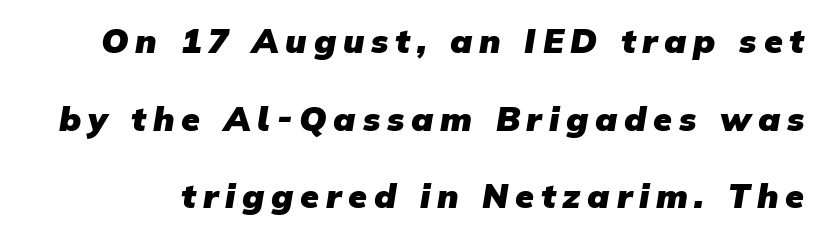
The image shows 34 px heavy sans-serif type; set loose line spacing (2.28x), unusually wide letter spacing (+0.2 em), not underlined; low stroke contrast and a medium x-height.
